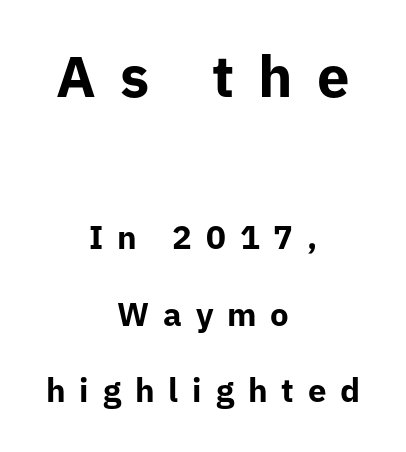
The image shows 58 px bold sans-serif type, upright; set centered, loose line spacing (2.31x), unusually wide letter spacing (+0.42 em), not underlined; the first (top) block is 1.76x larger; low stroke contrast and a medium x-height.
